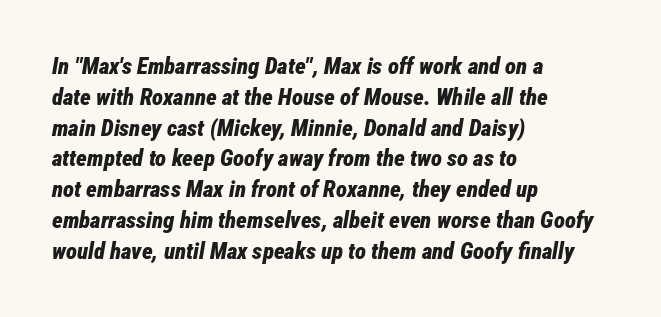
The image shows 23 px bold type, italic (leaning right); set left-aligned, normal line spacing (1.34x), normal letter spacing, not underlined.
